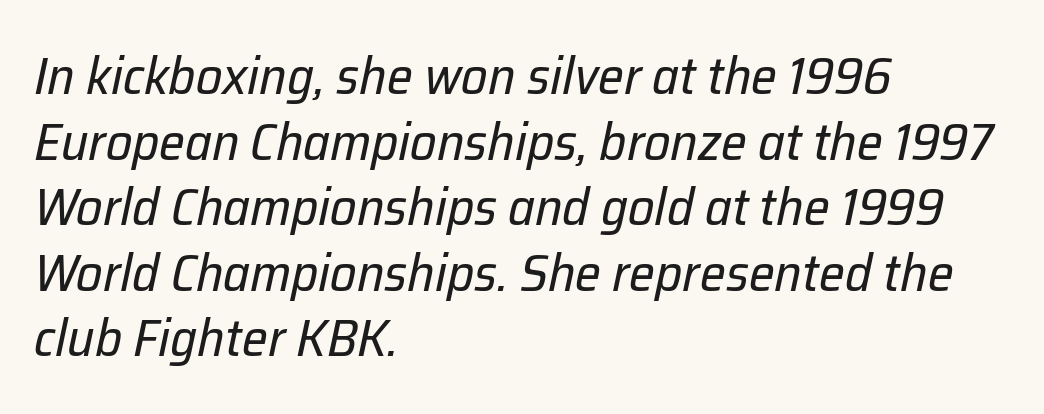
{"italic": "yes", "lean": "right", "slant_degrees": 12, "bold": "no", "weight": "regular", "width": "normal", "stroke_contrast": "low", "x_height": "medium", "monospaced": "no", "underline": "no", "align": "left", "line_spacing": "normal", "line_spacing_ratio": 1.26, "letter_spacing": "normal", "letter_spacing_em": 0.0, "glyph_px": 52}
